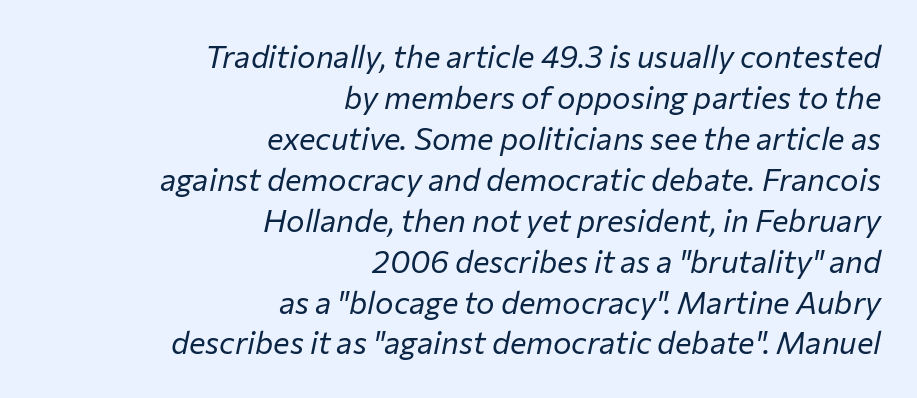
The image shows 31 px regular-weight type, italic (leaning right); set right-aligned, normal line spacing (1.32x), normal letter spacing, not underlined; low stroke contrast and a medium x-height.
